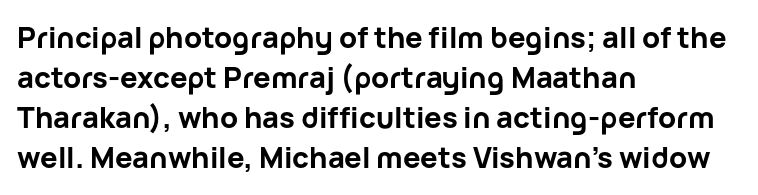
Q: Is the text bold? A: Yes.
Q: Is the text italic (slanted)? A: No, it is upright.
Q: Is the typeface a serif or a sans-serif typeface? A: Sans-serif.
Q: Is the text underlined? A: No.
Q: How is the paragraph aligned? A: Left-aligned.
Q: Is the spacing between letters normal or unusually wide? A: Normal.
Q: Is the spacing between lines tight, normal or loose? A: Normal.
Q: Width (condensed, normal, or wide)? A: Normal.
Q: Stroke contrast? A: Low.
Q: x-height? A: Medium.
Q: Monospaced? A: No.
